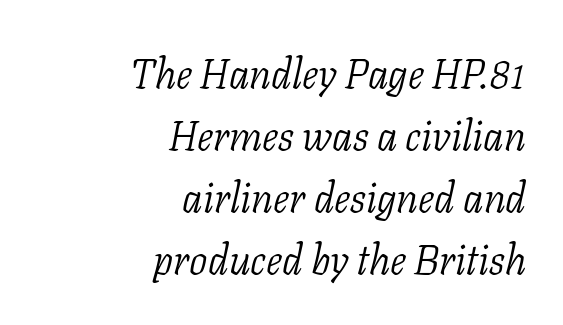
The image shows 41 px light serif type, italic (leaning right); set right-aligned, normal line spacing (1.51x), normal letter spacing, not underlined; low stroke contrast and a medium x-height.
